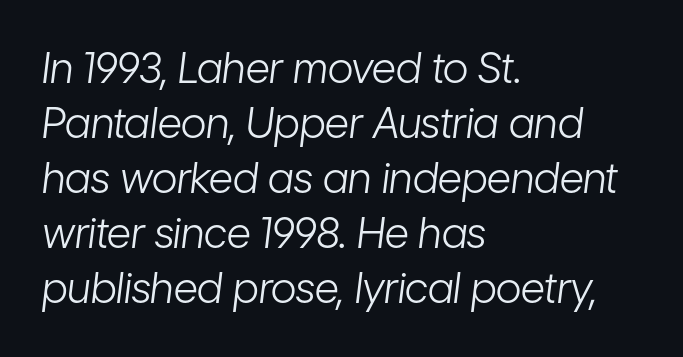
Q: Is the text bold? A: No.
Q: Is the text italic (slanted)? A: Yes, it leans right by about 7 degrees.
Q: Is the text underlined? A: No.
Q: How is the paragraph aligned? A: Left-aligned.
Q: Is the spacing between letters normal or unusually wide? A: Normal.
Q: Is the spacing between lines tight, normal or loose? A: Normal.
Q: Width (condensed, normal, or wide)? A: Condensed.
Q: Stroke contrast? A: Low.
Q: x-height? A: Medium.
Q: Monospaced? A: No.
